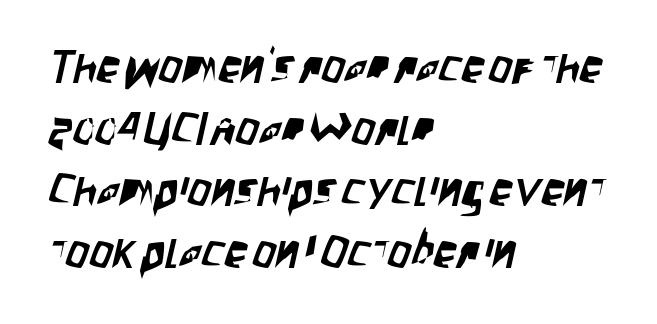
The image shows 46 px condensed sans-serif type; set left-aligned, normal line spacing (1.34x), normal letter spacing, not underlined; low stroke contrast and a large x-height.
